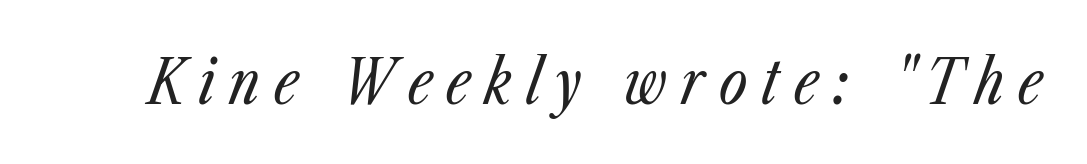
Q: Is the text bold? A: No.
Q: Is the text italic (slanted)? A: Yes, it leans right by about 23 degrees.
Q: Is the text underlined? A: No.
Q: Is the spacing between letters normal or unusually wide? A: Unusually wide.
Q: Width (condensed, normal, or wide)? A: Condensed.
Q: Stroke contrast? A: Low.
Q: x-height? A: Medium.
Q: Monospaced? A: No.
